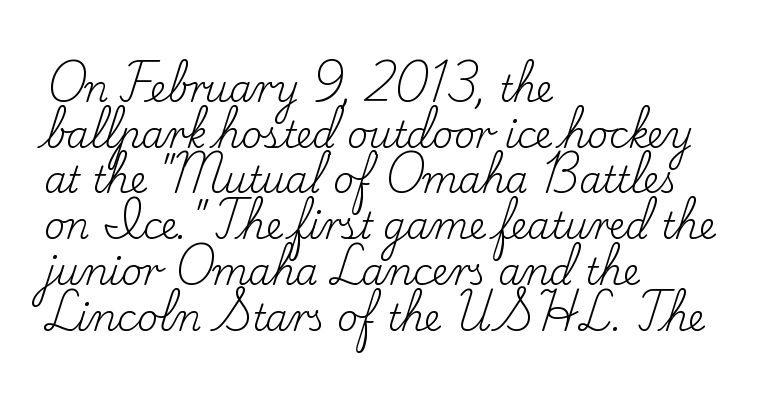
Decoration check: the copy has no underline. Characters follow at the spacing the type designer built in. If you drew a ruler down the left edge, every line would touch it. Summary of weight: not heavy and not bold.
